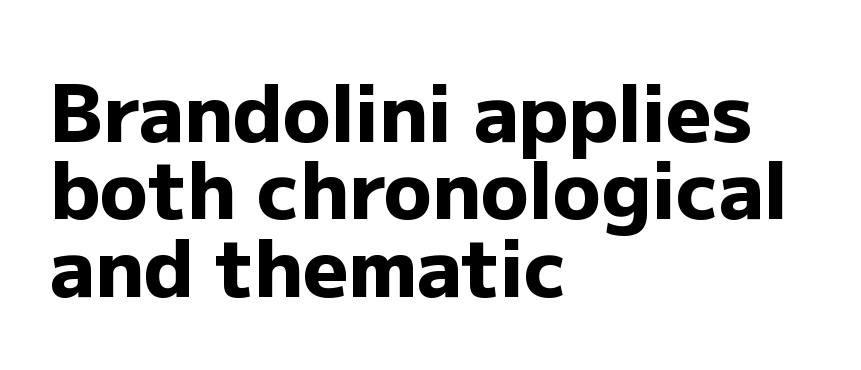
{"serif": "no", "italic": "no", "bold": "yes", "weight": "heavy", "width": "normal", "stroke_contrast": "low", "x_height": "medium", "monospaced": "no", "underline": "no", "align": "left", "line_spacing": "tight", "line_spacing_ratio": 0.98, "letter_spacing": "normal", "letter_spacing_em": 0.0, "glyph_px": 79}
